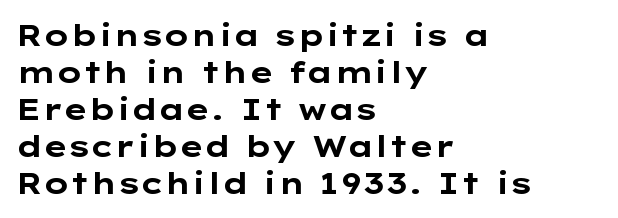
Look at the tracking — it's just the regular setting, nothing added. Beneath every word, the page is bare. Examine the stroke ends and you'll find no serifs. Characters remain perfectly vertical along every line. Typesetter's note: full bold, strokes at maximum text heaviness.
